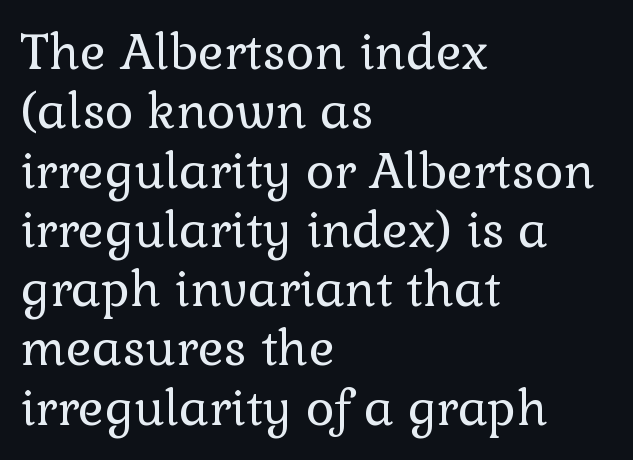
This is not heavy type; no bold has been used. Character widths vary here, with narrow letters taking less room than wide ones. Beneath every word, the page is bare. Upright lettering throughout. In CSS terms this would be text-align: left. Font category for this specimen: serif.
